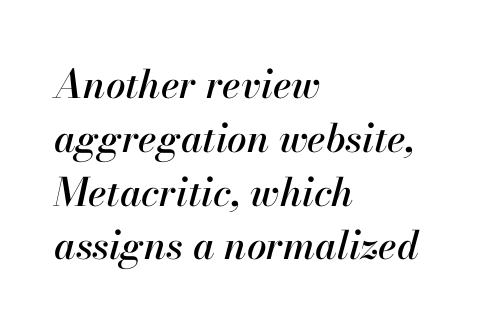
Line starts are locked; line ends wander. The rendering keeps characters at their native spacing. These lines are rendered in a variable-pitch font. Quick note: interline space is typical. Plain, unruled lines of type.
